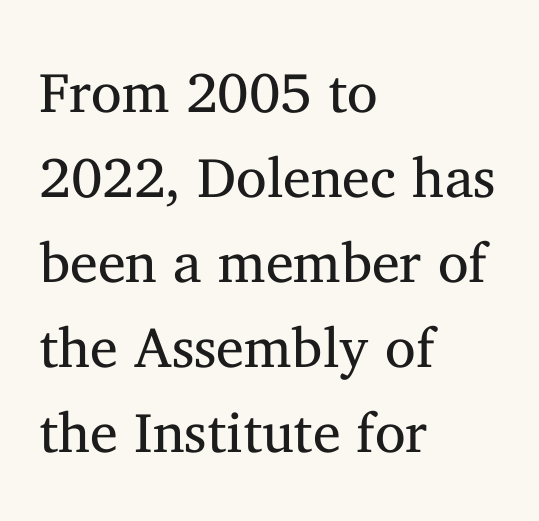
Line spacing here is normal. A classic flush-left, rag-right setting is used for this passage. Descenders are the only things crossing below the line. Tall strokes in this sample are plumb rather than angled. The designer went with a serif here, giving each stem small feet.
